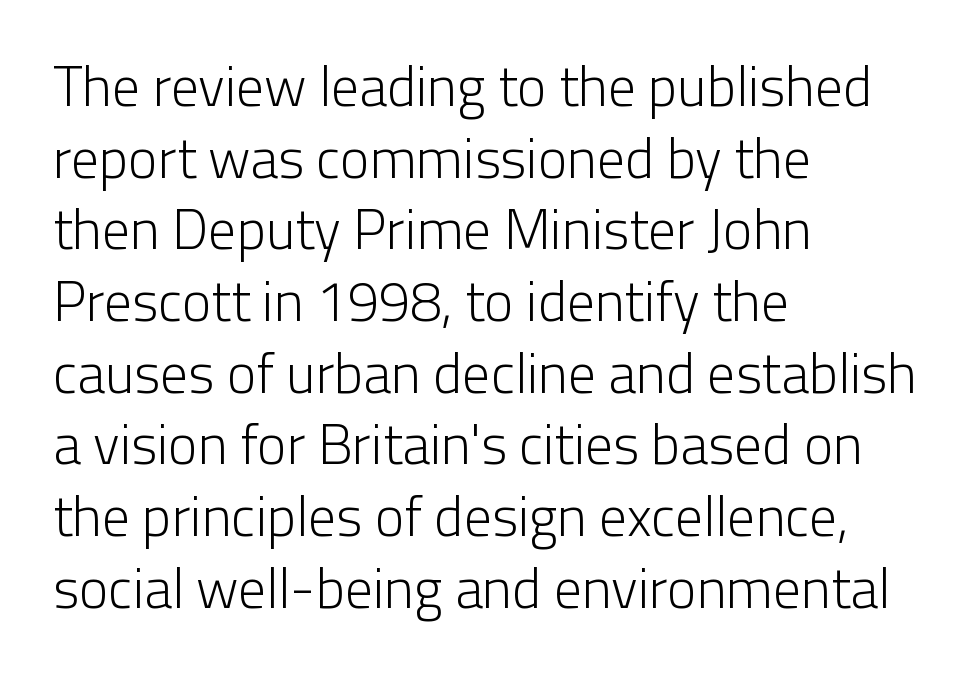
{"serif": "no", "italic": "no", "bold": "no", "weight": "light", "width": "normal", "stroke_contrast": "low", "x_height": "medium", "monospaced": "no", "underline": "no", "align": "left", "line_spacing": "normal", "line_spacing_ratio": 1.28, "letter_spacing": "normal", "letter_spacing_em": 0.0, "glyph_px": 56}
